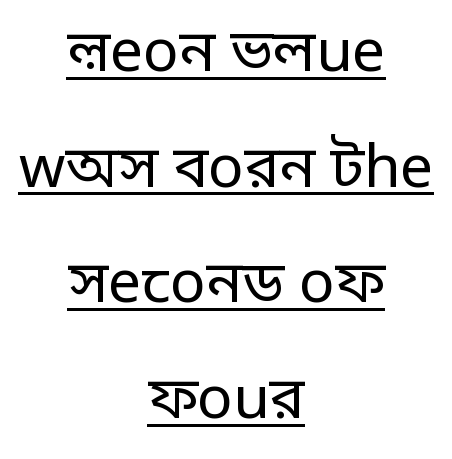
{"serif": "no", "italic": "no", "bold": "no", "weight": "regular", "width": "normal", "stroke_contrast": "low", "x_height": "large", "monospaced": "no", "underline": "yes", "align": "center", "line_spacing": "loose", "line_spacing_ratio": 1.96, "letter_spacing": "normal", "letter_spacing_em": 0.0, "glyph_px": 59}
